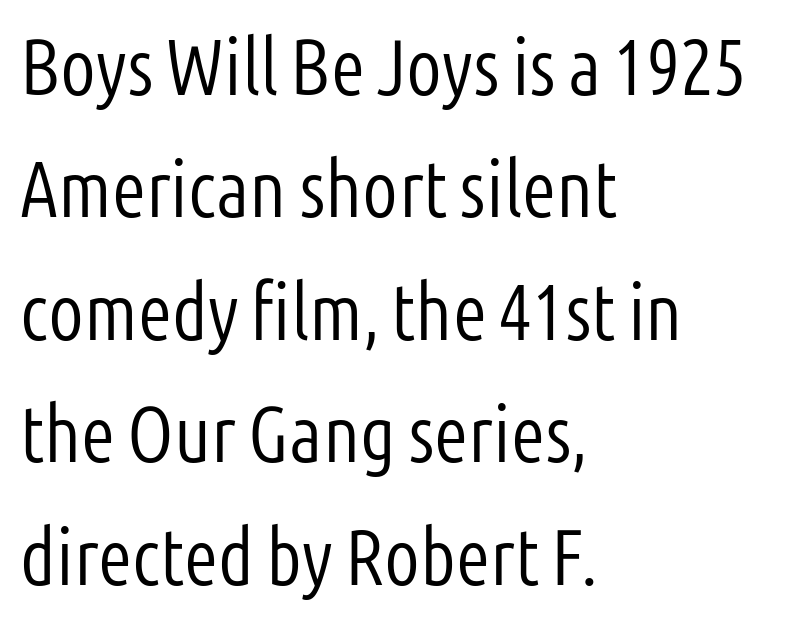
Q: Is the text bold? A: No.
Q: Is the text italic (slanted)? A: No, it is upright.
Q: Is the typeface a serif or a sans-serif typeface? A: Sans-serif.
Q: Is the text underlined? A: No.
Q: How is the paragraph aligned? A: Left-aligned.
Q: Is the spacing between letters normal or unusually wide? A: Normal.
Q: Is the spacing between lines tight, normal or loose? A: Normal.
Q: Width (condensed, normal, or wide)? A: Condensed.
Q: Stroke contrast? A: Low.
Q: x-height? A: Medium.
Q: Monospaced? A: No.
